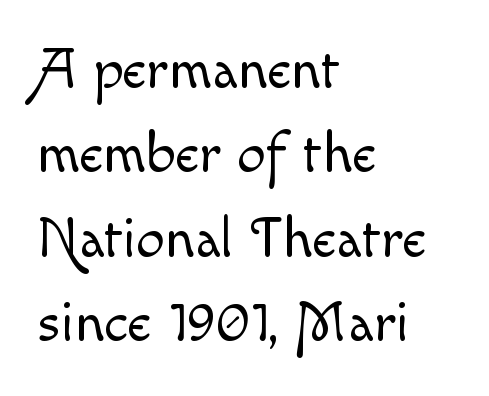
The image shows 57 px light type, upright; set left-aligned, normal line spacing (1.48x), normal letter spacing, not underlined; a small x-height.
